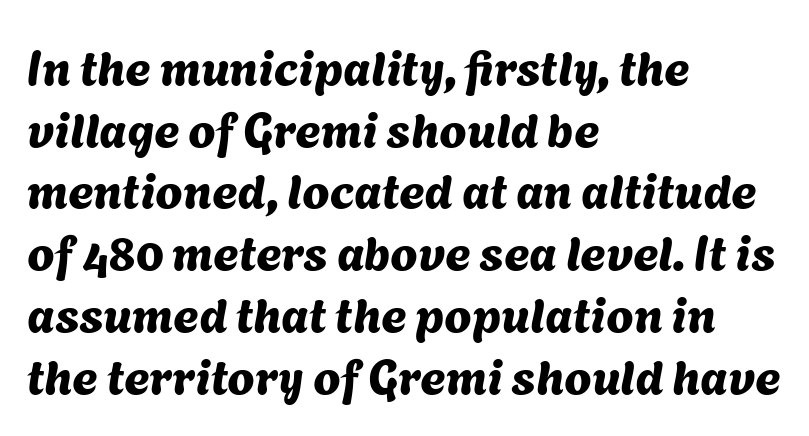
Q: Is the typeface a serif or a sans-serif typeface? A: Sans-serif.
Q: Is the text underlined? A: No.
Q: How is the paragraph aligned? A: Left-aligned.
Q: Is the spacing between letters normal or unusually wide? A: Normal.
Q: Is the spacing between lines tight, normal or loose? A: Normal.
Q: Width (condensed, normal, or wide)? A: Normal.
Q: Stroke contrast? A: Medium.
Q: x-height? A: Medium.
Q: Monospaced? A: No.
